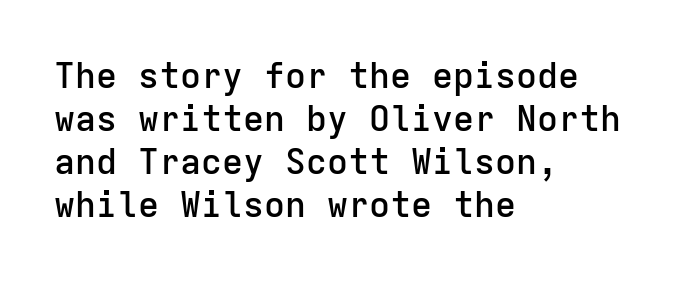
Q: Is the text bold? A: Semi-bold.
Q: Is the text italic (slanted)? A: No, it is upright.
Q: Is the typeface a serif or a sans-serif typeface? A: Sans-serif.
Q: Is the text underlined? A: No.
Q: How is the paragraph aligned? A: Left-aligned.
Q: Is the spacing between letters normal or unusually wide? A: Normal.
Q: Width (condensed, normal, or wide)? A: Normal.
Q: Stroke contrast? A: Low.
Q: x-height? A: Medium.
Q: Monospaced? A: Yes.
